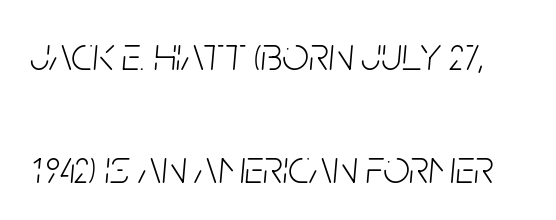
The image shows 47 px light, condensed type, italic (leaning right); set loose line spacing (2.41x), normal letter spacing, not underlined; low stroke contrast and a large x-height.
